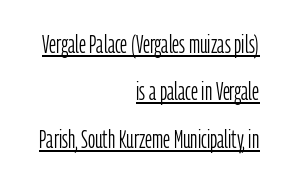
The image shows 25 px text type, upright; set right-aligned, loose line spacing (1.9x), normal letter spacing, underlined.
